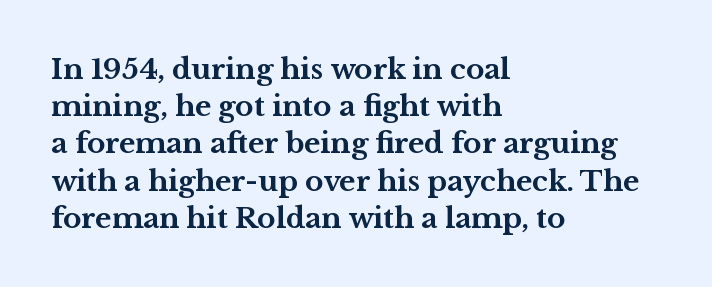
{"serif": "yes", "italic": "no", "bold": "yes", "weight": "bold", "width": "wide", "stroke_contrast": "medium", "x_height": "medium", "monospaced": "no", "underline": "no", "align": "left", "line_spacing": "normal", "line_spacing_ratio": 1.33, "letter_spacing": "normal", "letter_spacing_em": 0.0, "glyph_px": 28}
